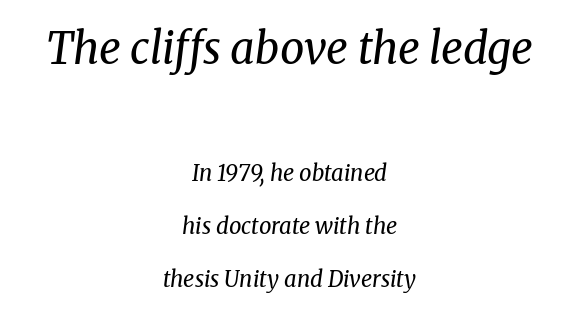
Q: Is the text bold? A: No.
Q: Is the text italic (slanted)? A: Yes, it leans right by about 8 degrees.
Q: Is the typeface a serif or a sans-serif typeface? A: Serif.
Q: Is the text underlined? A: No.
Q: How is the paragraph aligned? A: Centered.
Q: Is the spacing between letters normal or unusually wide? A: Normal.
Q: Is the spacing between lines tight, normal or loose? A: Loose.
Q: Which block of text is set in a larger size, the first (top) or the second (bottom)? A: The first (top) one.
Q: Width (condensed, normal, or wide)? A: Normal.
Q: Stroke contrast? A: Medium.
Q: x-height? A: Medium.
Q: Monospaced? A: No.
